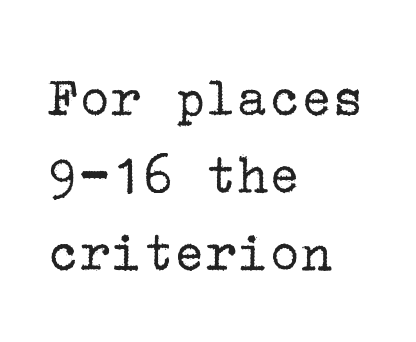
A bare baseline throughout the passage. No extra tracking has been applied to these lines. Stem width sits at or under what a default text font uses. The specimen reads as upright at a glance.
